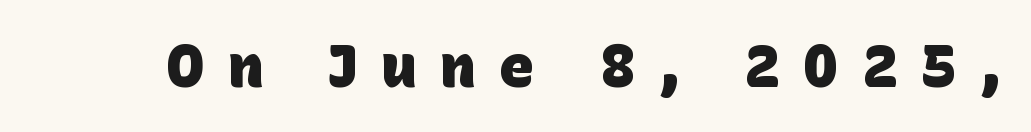
{"serif": "no", "bold": "yes", "weight": "heavy", "width": "normal", "stroke_contrast": "low", "x_height": "large", "monospaced": "no", "underline": "no", "letter_spacing": "wide", "letter_spacing_em": 0.4, "glyph_px": 59}
